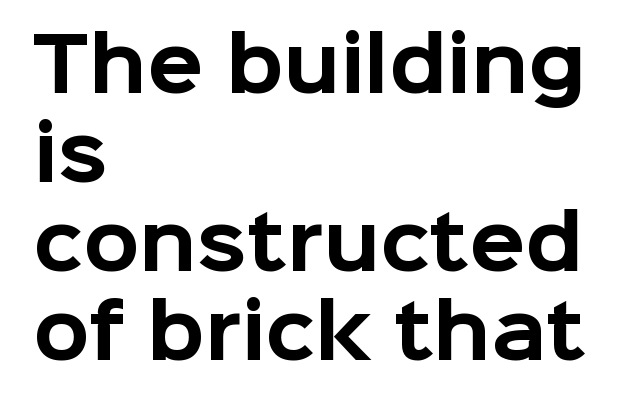
The image shows 73 px bold sans-serif type, upright; set left-aligned, line spacing 1.22x, normal letter spacing, not underlined; low stroke contrast and a medium x-height.
